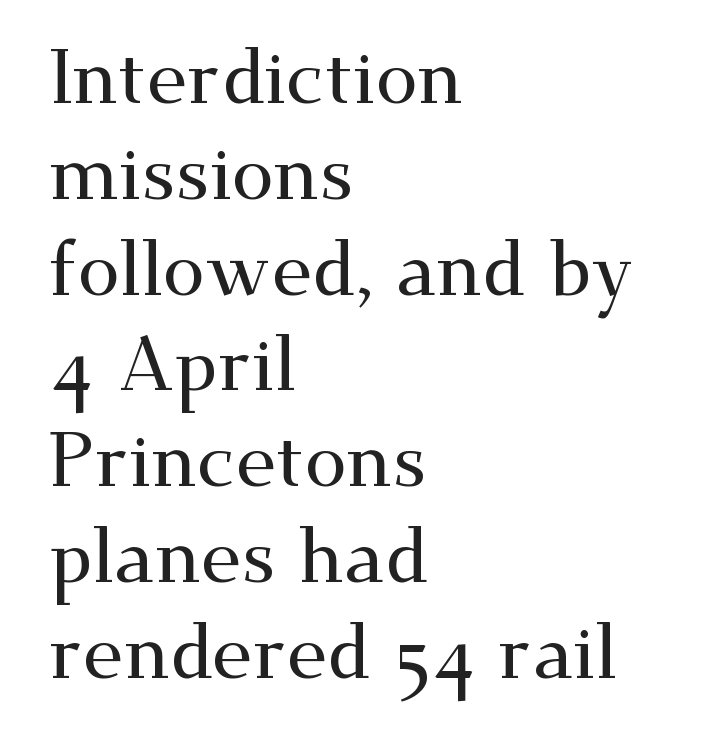
Glance below the letters and you will spot only blank space. Standard letterfit; no display-style spreading of the glyphs. Every character sits straight up, as roman type does. A typesetter would call this proportional, since set widths differ per character.
